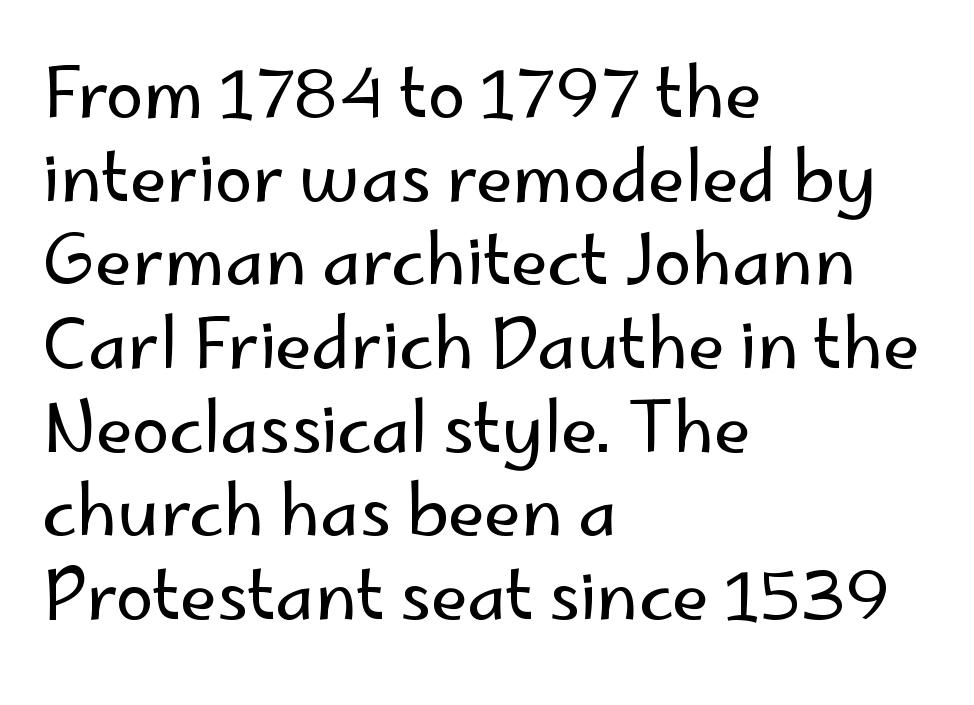
Unlike a traditional serif, this face leaves its strokes unadorned. The text block is weighted toward the left margin, trailing off unevenly rightward. The lettering holds an erect, upright posture throughout. No extra tracking has been applied to these lines. This sample has the flowing, uneven cadence of proportional lettering.
